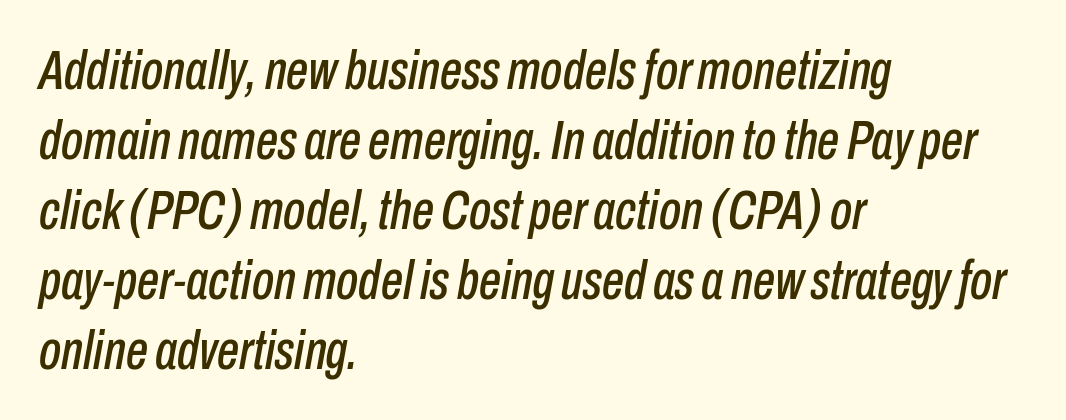
The image shows 56 px condensed type, italic (leaning right); set left-aligned, normal line spacing (1.25x), normal letter spacing, not underlined; low stroke contrast and a medium x-height.
